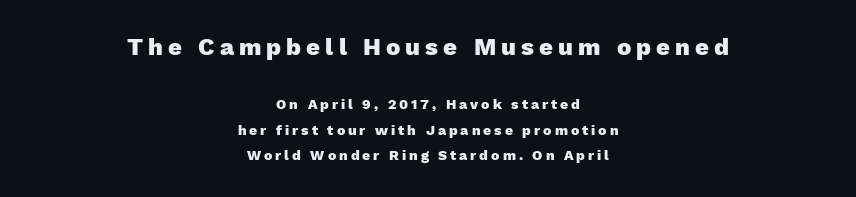
These lines are centered, leaving both edges ragged. Does extra space separate the letters? Yes, quite a lot of it. These two chunks differ in scale, with the top chunk taking the larger measure. The lettering holds an erect, upright posture throughout.
